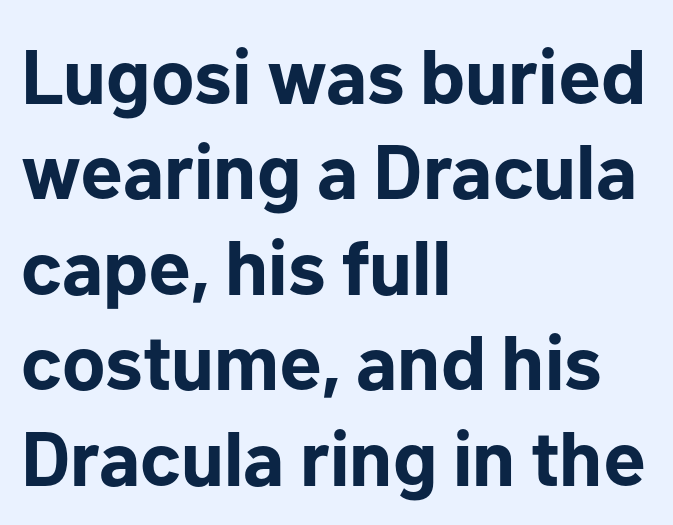
Q: Is the text bold? A: Yes.
Q: Is the text italic (slanted)? A: No, it is upright.
Q: Is the typeface a serif or a sans-serif typeface? A: Sans-serif.
Q: Is the text underlined? A: No.
Q: How is the paragraph aligned? A: Left-aligned.
Q: Is the spacing between letters normal or unusually wide? A: Normal.
Q: Width (condensed, normal, or wide)? A: Normal.
Q: Stroke contrast? A: Low.
Q: x-height? A: Medium.
Q: Monospaced? A: No.
